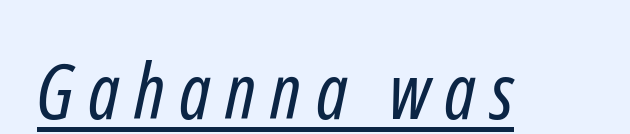
The image shows 76 px regular-weight, condensed sans-serif type; set underlined; low stroke contrast and a medium x-height.
